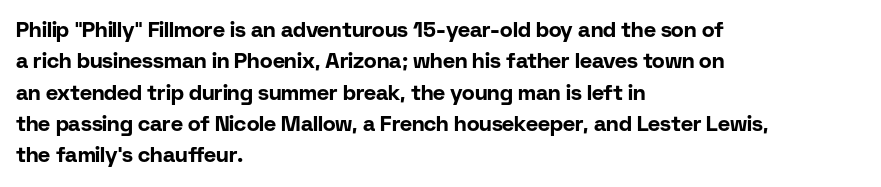
The image shows 21 px bold type, upright; set left-aligned, normal line spacing (1.49x), normal letter spacing, not underlined.
